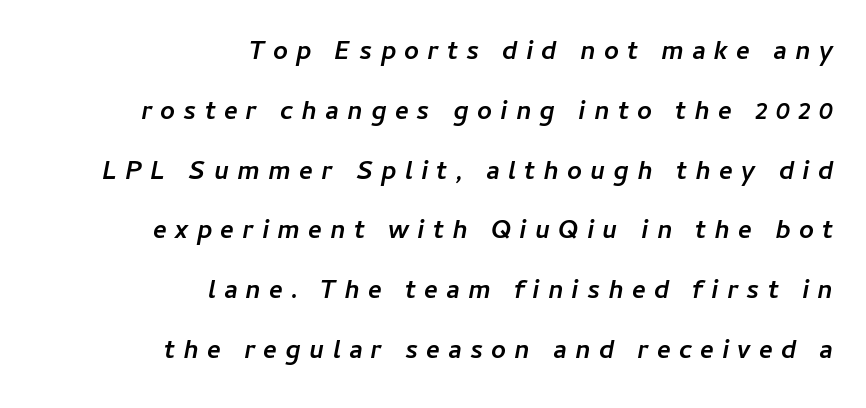
The image shows 26 px bold type, italic (leaning right); set right-aligned, loose line spacing (2.3x), unusually wide letter spacing (+0.31 em), not underlined.
